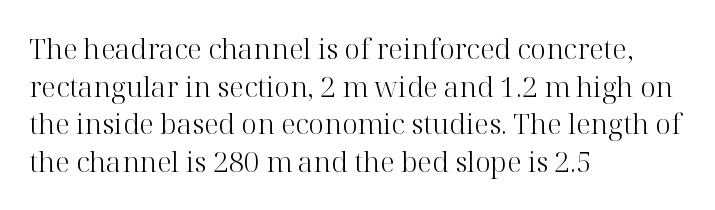
Do the letters lean? They stand straight. Each new line begins a customary step beneath the previous one. The passage is arranged the way most books set body copy — flush left. Lines of text with bare space underneath. Each letter's strokes conclude with small projecting serifs.
